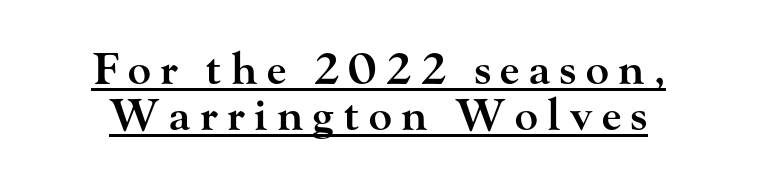
{"serif": "yes", "italic": "no", "bold": "semi", "weight": "semibold", "width": "wide", "stroke_contrast": "high", "x_height": "small", "monospaced": "no", "underline": "yes", "align": "center", "line_spacing": "tight", "line_spacing_ratio": 1.07, "letter_spacing": "wide", "letter_spacing_em": 0.22, "glyph_px": 43}
